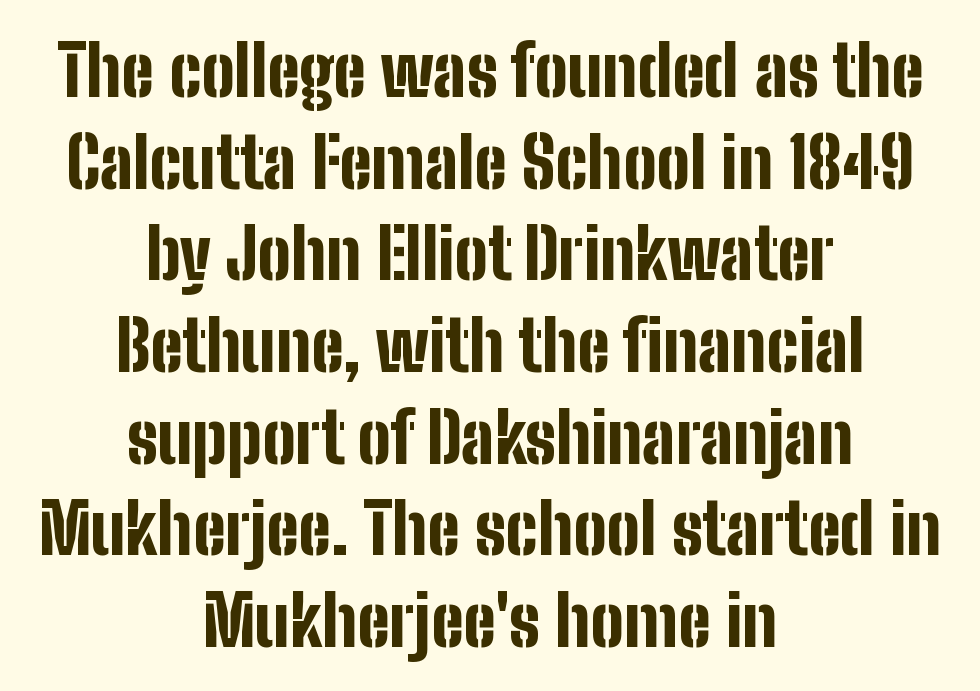
The image shows 70 px bold, condensed sans-serif type, upright; set centered, normal line spacing (1.31x), normal letter spacing, not underlined; low stroke contrast and a medium x-height.
